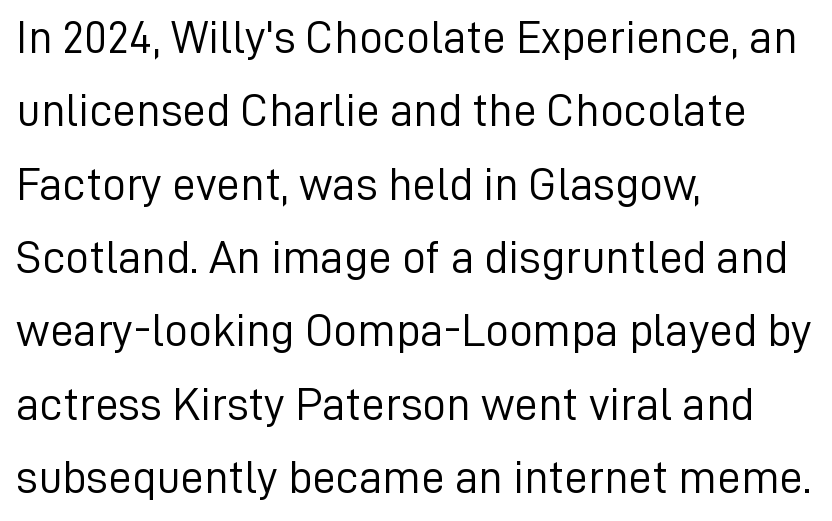
The image shows 47 px light sans-serif type, upright; set left-aligned, normal line spacing (1.56x), normal letter spacing, not underlined; low stroke contrast and a medium x-height.
